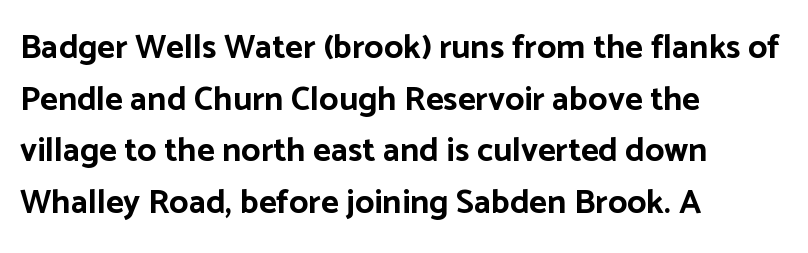
Q: Is the text bold? A: Yes.
Q: Is the text italic (slanted)? A: No, it is upright.
Q: Is the typeface a serif or a sans-serif typeface? A: Sans-serif.
Q: Is the text underlined? A: No.
Q: How is the paragraph aligned? A: Left-aligned.
Q: Is the spacing between letters normal or unusually wide? A: Normal.
Q: Is the spacing between lines tight, normal or loose? A: Normal.
Q: Width (condensed, normal, or wide)? A: Normal.
Q: Stroke contrast? A: Low.
Q: x-height? A: Medium.
Q: Monospaced? A: No.
